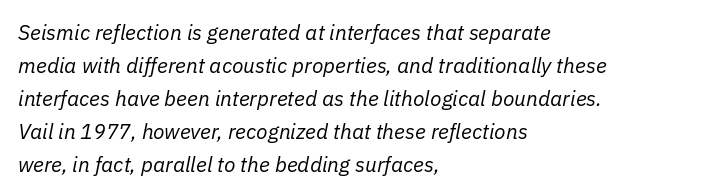
Q: Is the text bold? A: No.
Q: Is the text italic (slanted)? A: Yes, it leans right by about 11 degrees.
Q: Is the text underlined? A: No.
Q: How is the paragraph aligned? A: Left-aligned.
Q: Is the spacing between letters normal or unusually wide? A: Normal.
Q: Is the spacing between lines tight, normal or loose? A: Normal.
